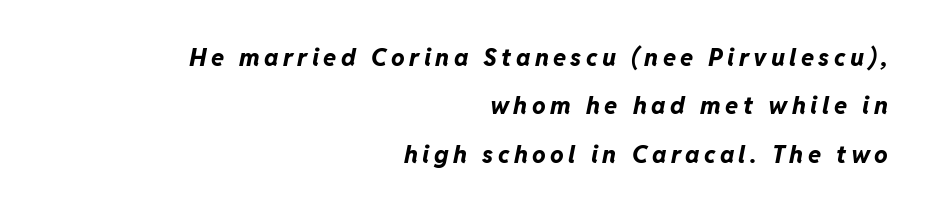
The image shows 24 px bold type, italic (leaning right); set right-aligned, loose line spacing (2.02x), not underlined.
